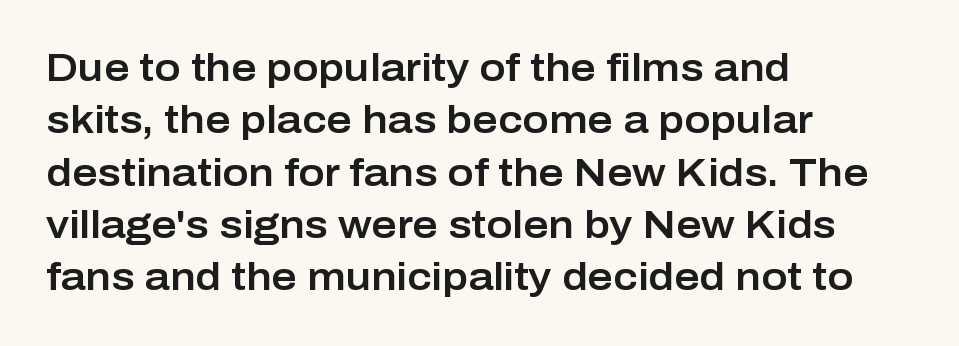
The letters stand upright; this is a roman face. Look at the tracking — it's just the regular setting, nothing added. Unmarked baselines from the first word to the last. The paragraph shown leans on its left margin.
